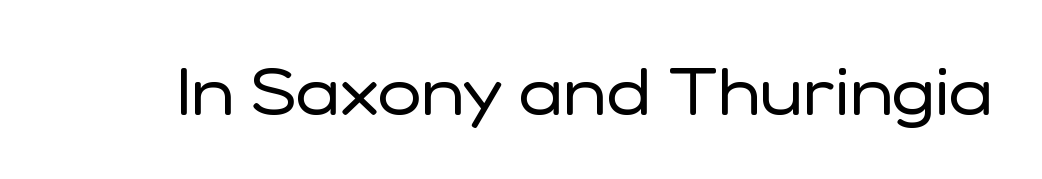
{"serif": "no", "italic": "no", "bold": "no", "weight": "regular", "width": "normal", "stroke_contrast": "low", "x_height": "medium", "monospaced": "no", "underline": "no", "letter_spacing": "normal", "letter_spacing_em": 0.0, "glyph_px": 66}
